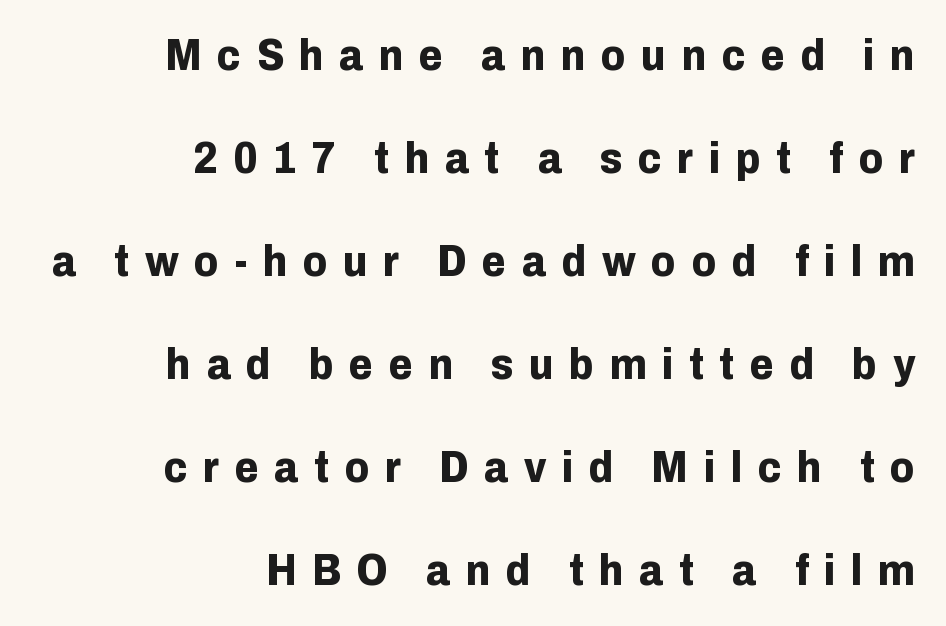
To sum up the face: it is a sans, with no serifs. The words here are not underlined. Look at the tracking — it's clearly loosened, letters drifting apart. The passage shown is typed in a proportional face where columns would drift. The glyphs have the mass of a bold cut. Italic: no, the glyphs are upright roman.
